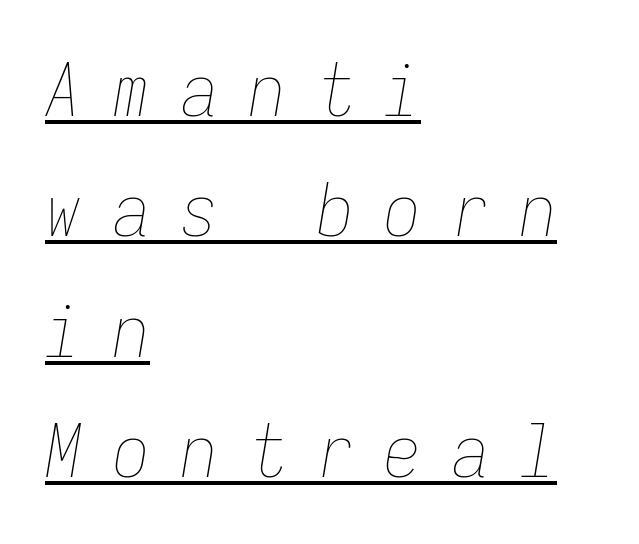
{"italic": "yes", "lean": "right", "slant_degrees": 9, "bold": "no", "weight": "thin", "width": "condensed", "stroke_contrast": "low", "x_height": "medium", "monospaced": "yes", "underline": "yes", "align": "left", "line_spacing": "normal", "line_spacing_ratio": 1.65, "letter_spacing": "wide", "letter_spacing_em": 0.43, "glyph_px": 73}
